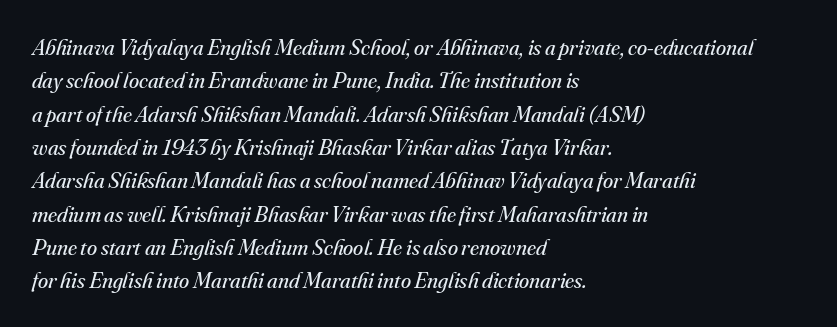
The image shows 23 px text type, italic (leaning right); set left-aligned, normal line spacing (1.45x), normal letter spacing, not underlined.
